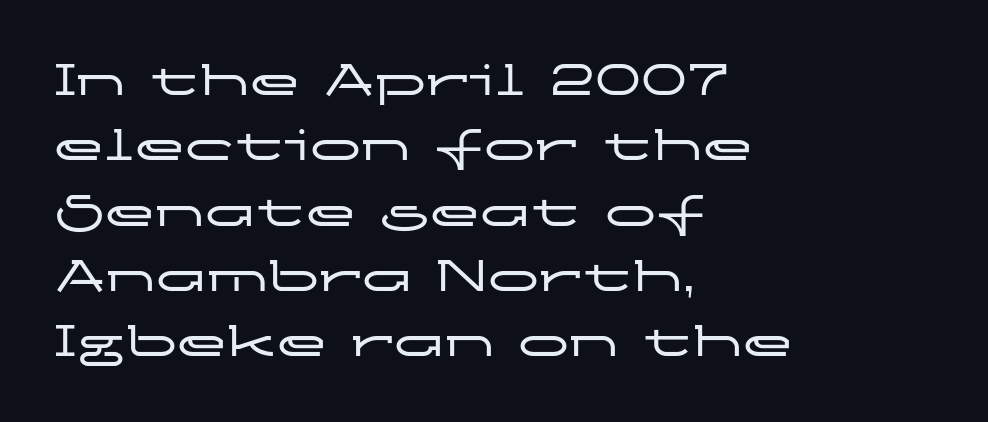
The image shows 51 px wide sans-serif type, upright; set left-aligned, normal line spacing (1.28x), normal letter spacing, not underlined; low stroke contrast and a medium x-height.
